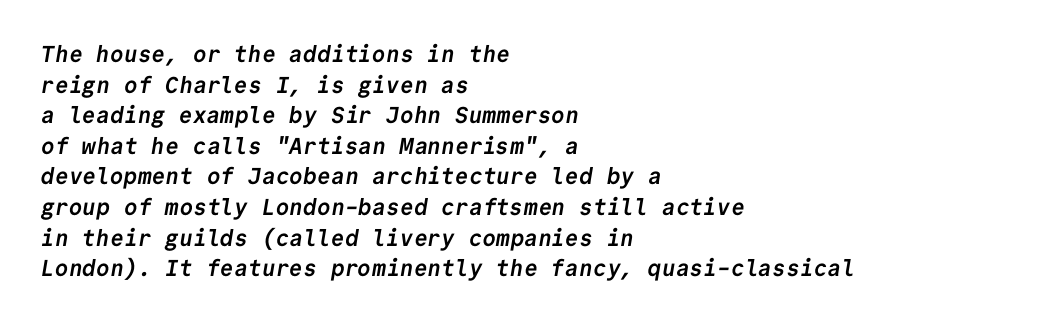
{"bold": "yes", "underline": "no", "align": "left", "line_spacing": "normal", "line_spacing_ratio": 1.33, "letter_spacing": "normal", "letter_spacing_em": 0.0, "glyph_px": 23}
